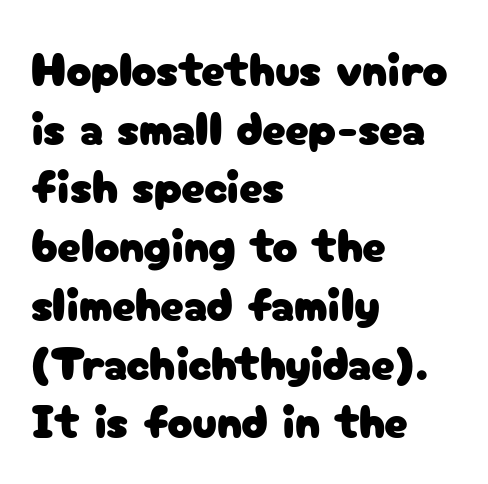
Every row of glyphs begins at an identical x-position on the left. Classification — sans serif. The letters advance in unequal steps, a hallmark of proportional type. A normal amount of white space separates one row of letters from the next. No word sits above an underline. Characters follow at the spacing the type designer built in.
